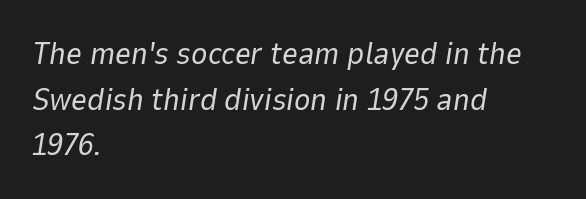
{"italic": "yes", "lean": "right", "slant_degrees": 9, "bold": "no", "weight": "regular", "width": "normal", "stroke_contrast": "low", "x_height": "medium", "monospaced": "no", "underline": "no", "align": "left", "line_spacing": "normal", "line_spacing_ratio": 1.47, "letter_spacing": "normal", "letter_spacing_em": 0.0, "glyph_px": 31}
